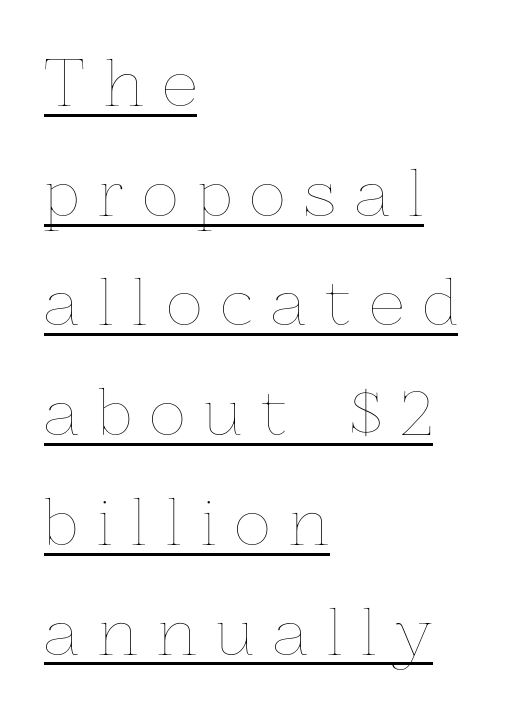
Q: Is the text bold? A: No.
Q: Is the text italic (slanted)? A: No, it is upright.
Q: Is the text underlined? A: Yes.
Q: How is the paragraph aligned? A: Left-aligned.
Q: Is the spacing between letters normal or unusually wide? A: Unusually wide.
Q: Width (condensed, normal, or wide)? A: Normal.
Q: Stroke contrast? A: Low.
Q: x-height? A: Medium.
Q: Monospaced? A: No.
